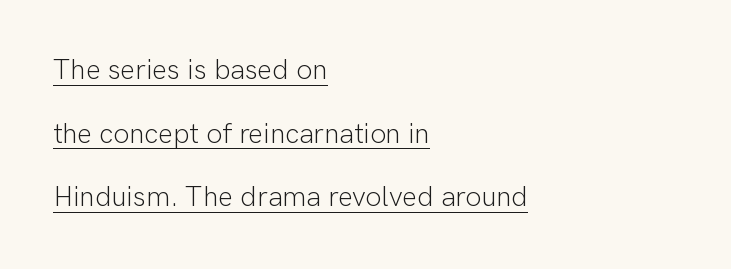
These lines are composed in type without serifs. A rule runs beneath these lines of type. Posture: vertical. Alignment: flush left. The letters advance in unequal steps, a hallmark of proportional type. Stems and bowls with no extra thickness — not bold.
